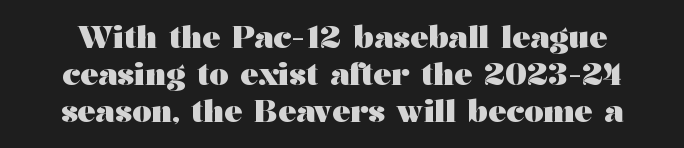
Q: Is the text bold? A: Yes.
Q: Is the text italic (slanted)? A: No, it is upright.
Q: Is the typeface a serif or a sans-serif typeface? A: Serif.
Q: Is the text underlined? A: No.
Q: Is the spacing between letters normal or unusually wide? A: Normal.
Q: Width (condensed, normal, or wide)? A: Wide.
Q: Stroke contrast? A: Medium.
Q: x-height? A: Medium.
Q: Monospaced? A: No.
